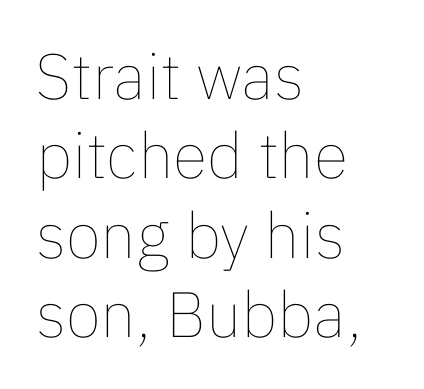
{"italic": "no", "bold": "no", "weight": "thin", "width": "normal", "stroke_contrast": "low", "x_height": "medium", "monospaced": "no", "underline": "no", "align": "left", "line_spacing_ratio": 1.24, "letter_spacing": "normal", "letter_spacing_em": 0.0, "glyph_px": 64}
